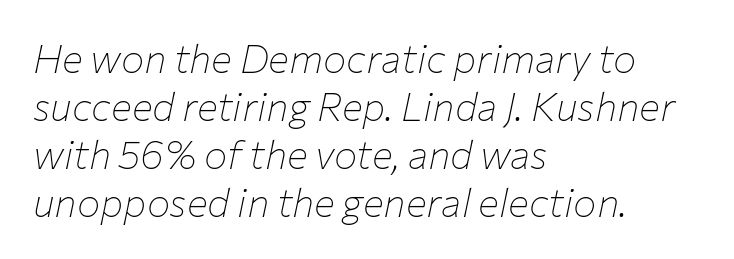
{"italic": "yes", "lean": "right", "slant_degrees": 12, "bold": "no", "weight": "thin", "width": "normal", "stroke_contrast": "low", "x_height": "medium", "monospaced": "no", "underline": "no", "align": "left", "line_spacing_ratio": 1.23, "letter_spacing": "normal", "letter_spacing_em": 0.0, "glyph_px": 39}
